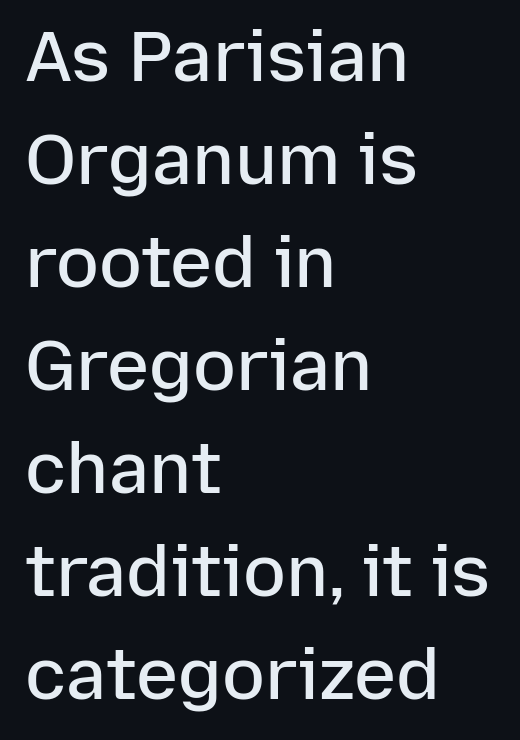
The image shows 71 px semibold sans-serif type, upright; set left-aligned, normal line spacing (1.45x), normal letter spacing, not underlined; low stroke contrast and a medium x-height.
